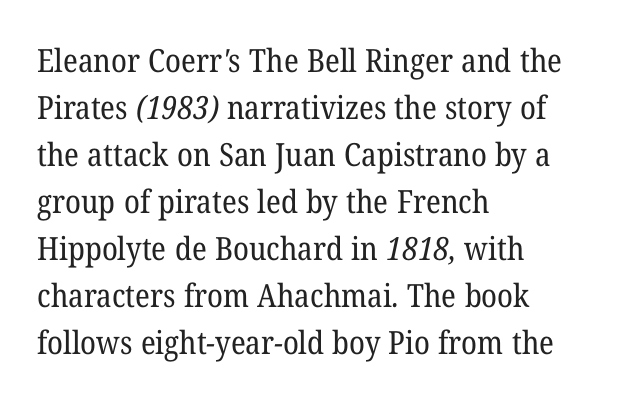
The image shows 32 px regular-weight serif type; set left-aligned, normal line spacing (1.47x), normal letter spacing, not underlined; low stroke contrast and a medium x-height.
